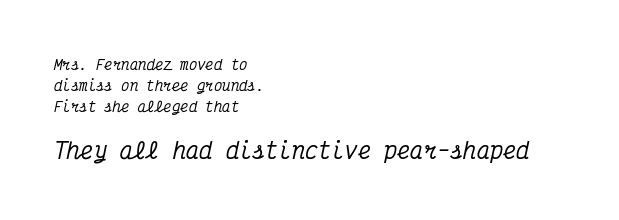
Any mark beneath the type? The region is blank. Between one letter and the next there's only the usual sliver of space. The lettering tilts uniformly, giving the passage an italic look. The rendering anchors every line to the left-hand side. Baseline-to-baseline distance is the conventional proportion of letter height.
